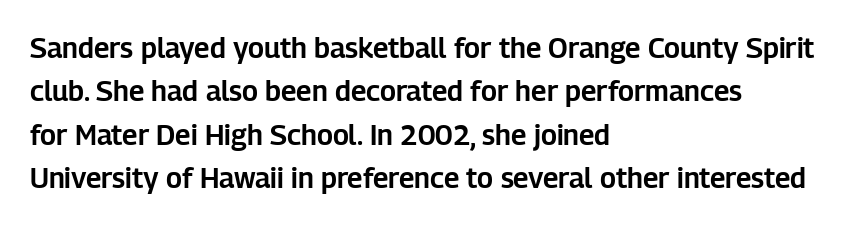
The image shows 28 px sans-serif type, upright; set left-aligned, normal line spacing (1.55x), normal letter spacing, not underlined; low stroke contrast and a medium x-height.
